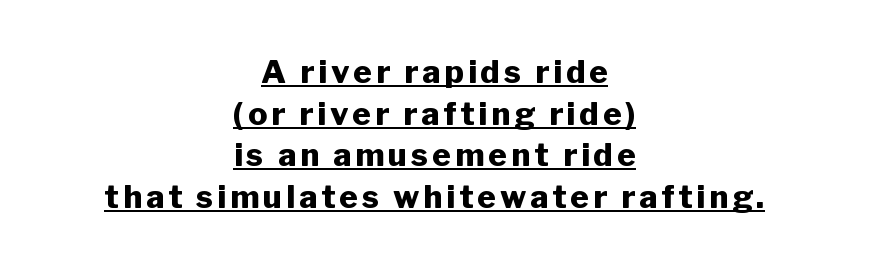
Style check: upright. Teacher's note: observe the equal gaps on both sides — that is centered alignment. Varying glyph widths throughout — classic text-font behaviour. Letterform terminals end flat and unadorned throughout the passage. These words are printed bold, with thick strokes throughout.
